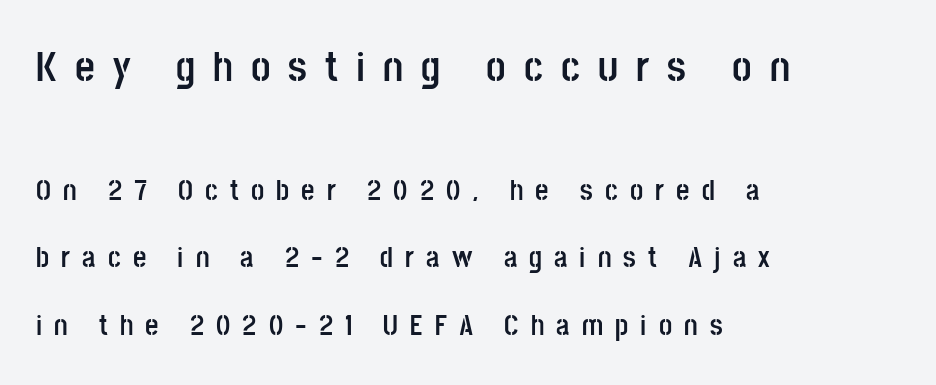
Q: Is the text bold? A: Yes.
Q: Is the text italic (slanted)? A: No, it is upright.
Q: Is the typeface a serif or a sans-serif typeface? A: Sans-serif.
Q: Is the text underlined? A: No.
Q: How is the paragraph aligned? A: Left-aligned.
Q: Is the spacing between letters normal or unusually wide? A: Unusually wide.
Q: Is the spacing between lines tight, normal or loose? A: Loose.
Q: Which block of text is set in a larger size, the first (top) or the second (bottom)? A: The first (top) one.
Q: Width (condensed, normal, or wide)? A: Condensed.
Q: Stroke contrast? A: Low.
Q: x-height? A: Large.
Q: Monospaced? A: No.
